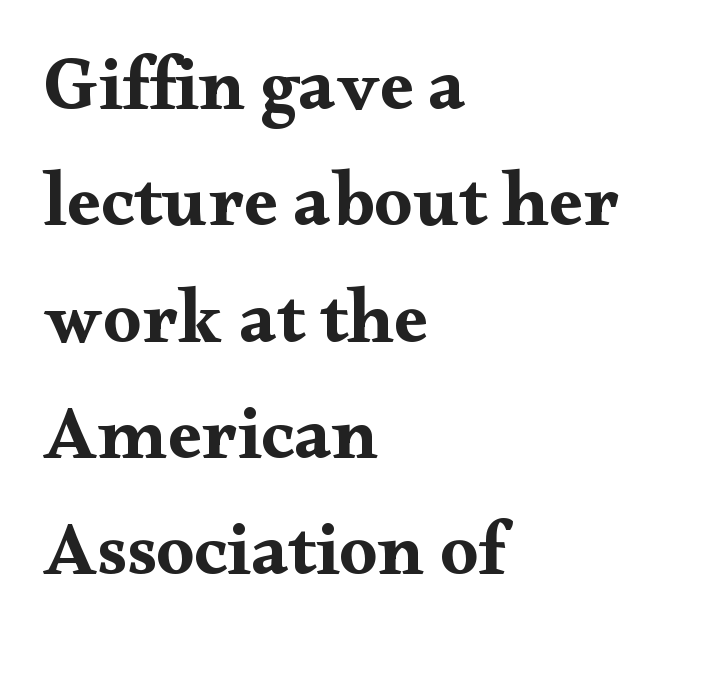
{"serif": "yes", "italic": "no", "bold": "yes", "weight": "bold", "width": "wide", "stroke_contrast": "medium", "x_height": "small", "monospaced": "no", "underline": "no", "align": "left", "line_spacing": "normal", "line_spacing_ratio": 1.53, "letter_spacing": "normal", "letter_spacing_em": 0.0, "glyph_px": 76}
